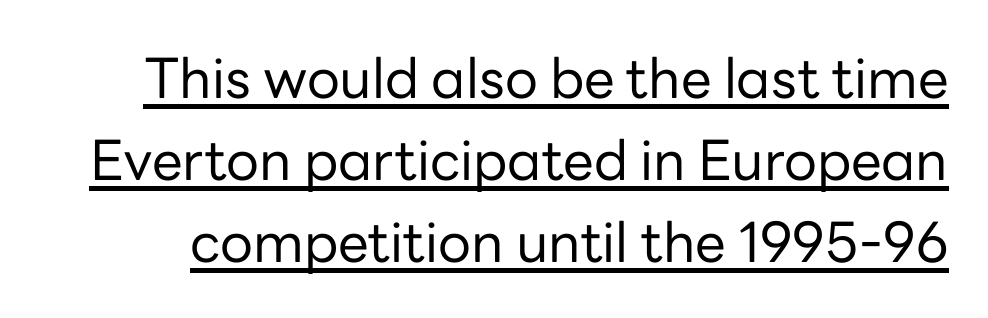
{"serif": "no", "italic": "no", "bold": "no", "weight": "regular", "width": "normal", "stroke_contrast": "low", "x_height": "medium", "monospaced": "no", "underline": "yes", "line_spacing": "normal", "line_spacing_ratio": 1.49, "letter_spacing": "normal", "letter_spacing_em": 0.0, "glyph_px": 55}
